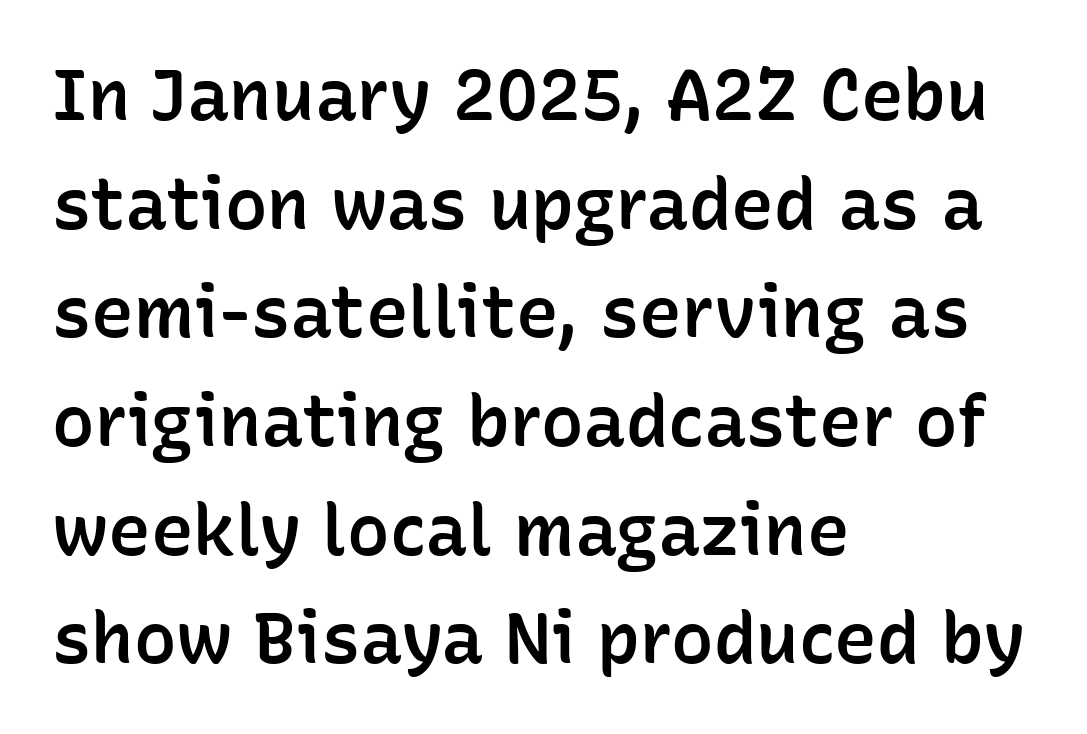
The image shows 71 px semibold sans-serif type, upright; set left-aligned, normal line spacing (1.53x), normal letter spacing, not underlined; low stroke contrast and a medium x-height.
